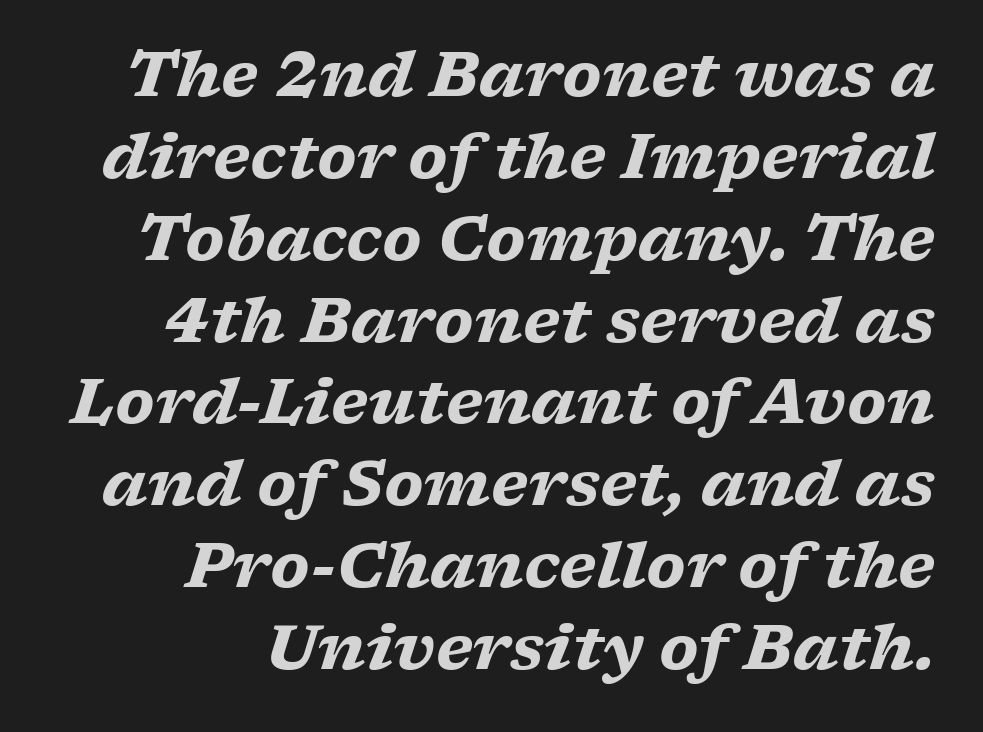
Q: Is the text bold? A: Yes.
Q: Is the text italic (slanted)? A: Yes, it leans right by about 17 degrees.
Q: Is the typeface a serif or a sans-serif typeface? A: Serif.
Q: Is the text underlined? A: No.
Q: How is the paragraph aligned? A: Right-aligned.
Q: Is the spacing between letters normal or unusually wide? A: Normal.
Q: Is the spacing between lines tight, normal or loose? A: Normal.
Q: Width (condensed, normal, or wide)? A: Wide.
Q: Stroke contrast? A: Low.
Q: x-height? A: Medium.
Q: Monospaced? A: No.
